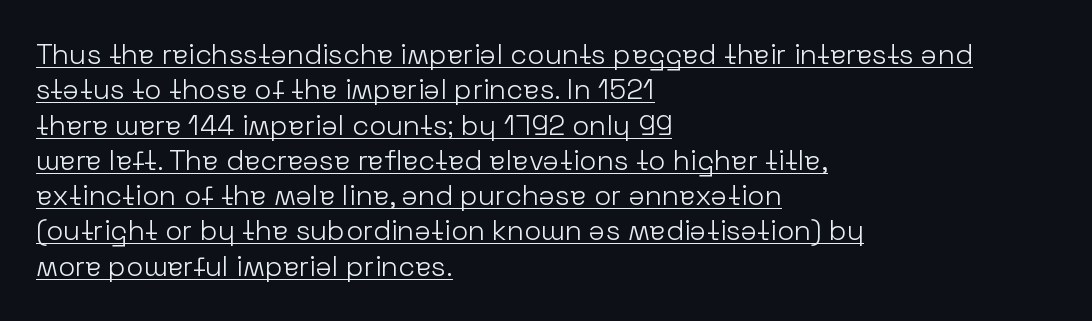
Q: Is the text bold? A: No.
Q: Is the text italic (slanted)? A: No, it is upright.
Q: Is the typeface a serif or a sans-serif typeface? A: Sans-serif.
Q: Is the text underlined? A: Yes.
Q: How is the paragraph aligned? A: Left-aligned.
Q: Is the spacing between letters normal or unusually wide? A: Normal.
Q: Is the spacing between lines tight, normal or loose? A: Normal.
Q: Width (condensed, normal, or wide)? A: Normal.
Q: Stroke contrast? A: Low.
Q: x-height? A: Medium.
Q: Monospaced? A: No.
